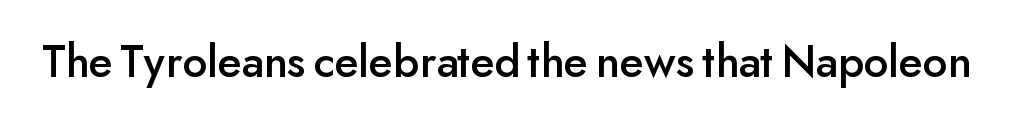
{"serif": "no", "italic": "no", "width": "normal", "stroke_contrast": "low", "x_height": "small", "monospaced": "no", "underline": "no", "letter_spacing": "normal", "letter_spacing_em": 0.0, "glyph_px": 47}
